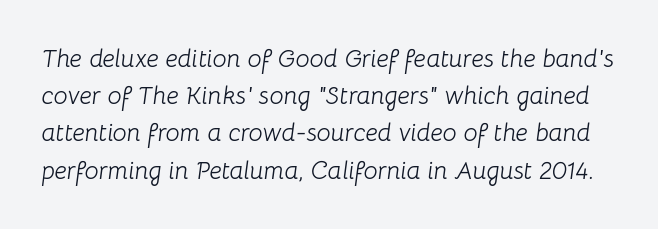
{"italic": "yes", "lean": "right", "slant_degrees": 8, "bold": "no", "underline": "no", "line_spacing": "normal", "line_spacing_ratio": 1.49, "letter_spacing": "normal", "letter_spacing_em": 0.0, "glyph_px": 25}
